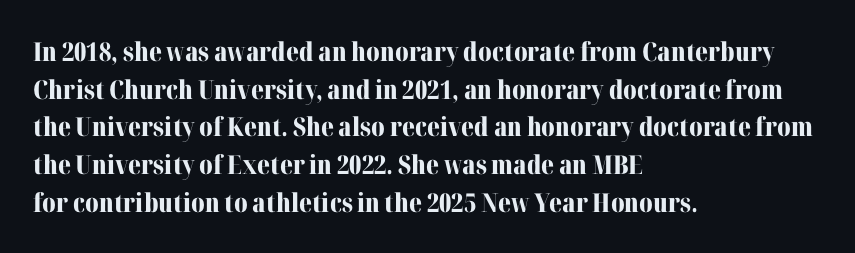
On the weight axis this lands at bold, roughly 700. Words float on clear page, feet unadorned. Interline gaps are of average width in this sample. The rendering keeps characters at their native spacing. In terms of posture, this sample is upright.
